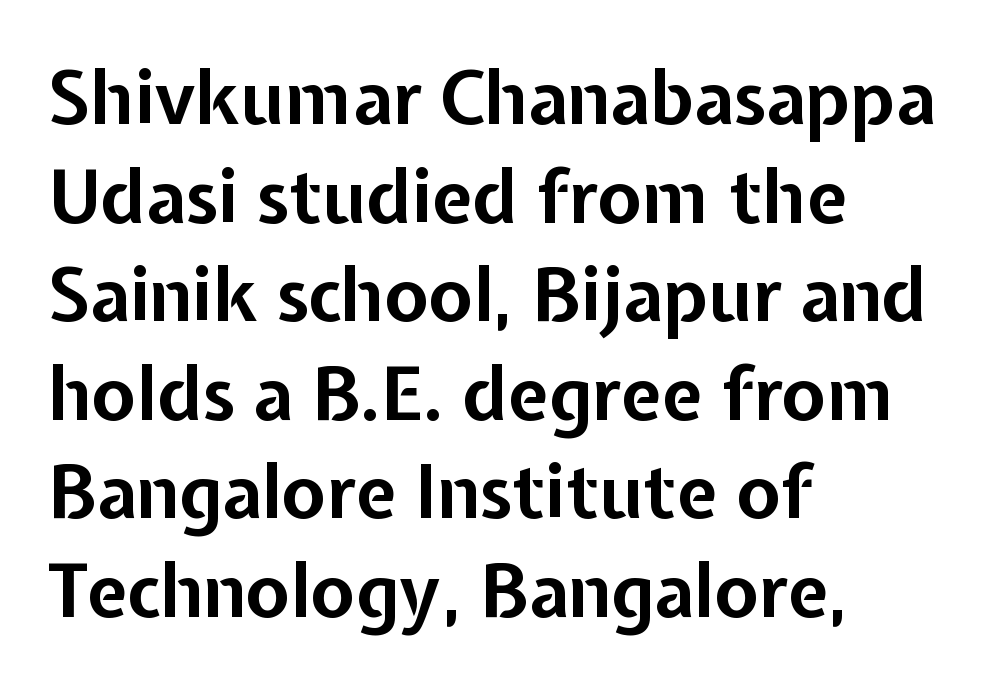
Q: Is the text bold? A: Yes.
Q: Is the text italic (slanted)? A: No, it is upright.
Q: Is the typeface a serif or a sans-serif typeface? A: Sans-serif.
Q: Is the text underlined? A: No.
Q: How is the paragraph aligned? A: Left-aligned.
Q: Is the spacing between letters normal or unusually wide? A: Normal.
Q: Is the spacing between lines tight, normal or loose? A: Normal.
Q: Width (condensed, normal, or wide)? A: Normal.
Q: Stroke contrast? A: Low.
Q: x-height? A: Medium.
Q: Monospaced? A: No.
